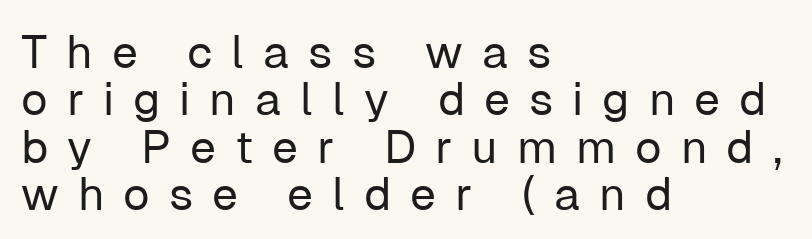
Q: Is the text bold? A: No.
Q: Is the text italic (slanted)? A: No, it is upright.
Q: Is the typeface a serif or a sans-serif typeface? A: Sans-serif.
Q: Is the text underlined? A: No.
Q: How is the paragraph aligned? A: Left-aligned.
Q: Is the spacing between letters normal or unusually wide? A: Unusually wide.
Q: Is the spacing between lines tight, normal or loose? A: Tight.
Q: Width (condensed, normal, or wide)? A: Normal.
Q: Stroke contrast? A: Low.
Q: x-height? A: Medium.
Q: Monospaced? A: No.
